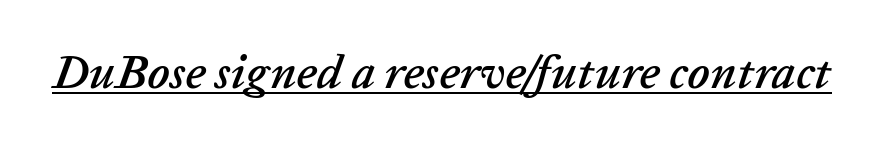
The image shows 47 px text type, italic (leaning right); set normal letter spacing, underlined; low stroke contrast and a medium x-height.
